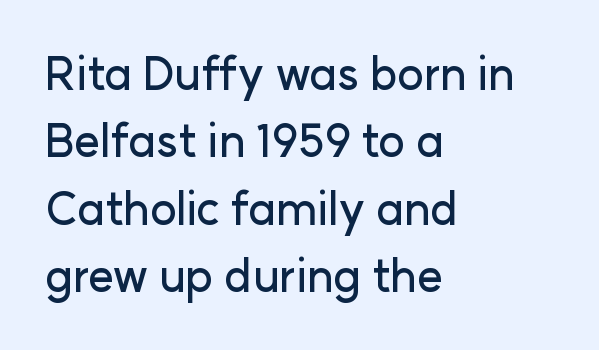
Every stem runs plumb, perpendicular to the baseline. A normal amount of white space separates one row of letters from the next. In terms of letterform style, serifs are entirely absent. Note the varied advance widths — an 'i' is clearly narrower than an 'm'.
